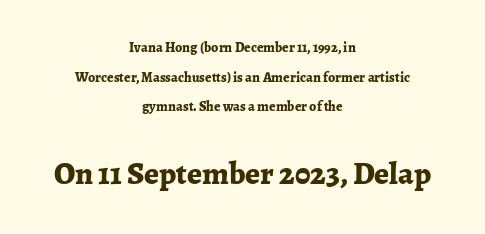
{"serif": "yes", "italic": "no", "bold": "yes", "weight": "bold", "width": "normal", "stroke_contrast": "low", "x_height": "medium", "monospaced": "no", "underline": "no", "align": "center", "line_spacing": "loose", "line_spacing_ratio": 2.11, "letter_spacing": "normal", "letter_spacing_em": 0.0, "larger_block": "second", "size_ratio": 2.29, "glyph_px": 32}
